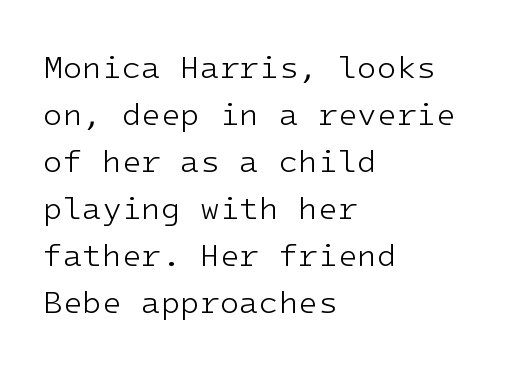
Letters have the restrained weight of plain body copy at most. The text block is weighted toward the left margin, trailing off unevenly rightward. Each new line begins a customary step beneath the previous one. Glance below the letters and you will spot only blank space. The type sits square on the baseline with zero lean. Here the glyphs are tracked normally, forming tight word shapes.
